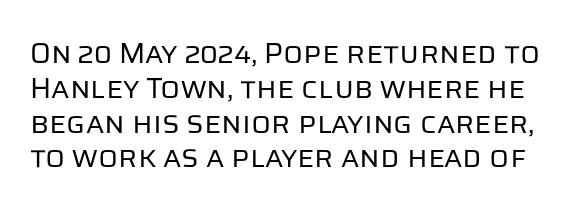
The image shows 29 px regular-weight sans-serif type, upright; set line spacing 1.2x, normal letter spacing, not underlined; low stroke contrast and a large x-height.
